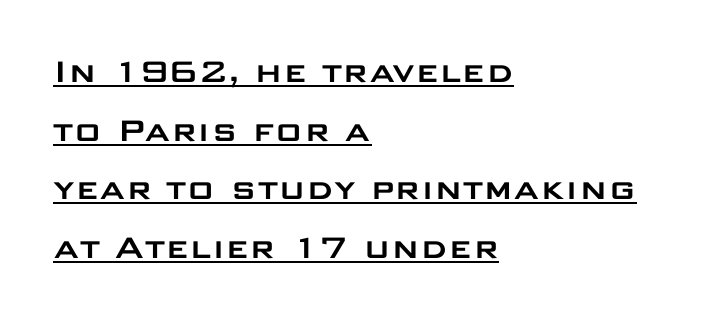
Q: Is the text italic (slanted)? A: No, it is upright.
Q: Is the typeface a serif or a sans-serif typeface? A: Sans-serif.
Q: Is the text underlined? A: Yes.
Q: How is the paragraph aligned? A: Left-aligned.
Q: Is the spacing between letters normal or unusually wide? A: Normal.
Q: Is the spacing between lines tight, normal or loose? A: Normal.
Q: Width (condensed, normal, or wide)? A: Wide.
Q: Stroke contrast? A: Low.
Q: x-height? A: Large.
Q: Monospaced? A: No.
